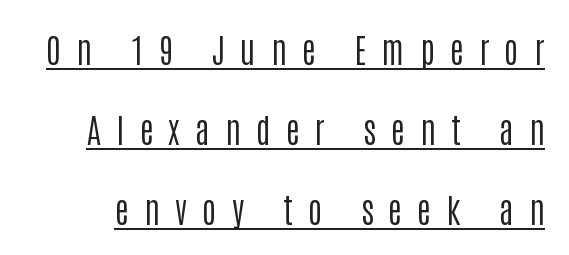
Q: Is the text bold? A: No.
Q: Is the text italic (slanted)? A: No, it is upright.
Q: Is the typeface a serif or a sans-serif typeface? A: Sans-serif.
Q: Is the text underlined? A: Yes.
Q: Is the spacing between letters normal or unusually wide? A: Unusually wide.
Q: Is the spacing between lines tight, normal or loose? A: Loose.
Q: Width (condensed, normal, or wide)? A: Condensed.
Q: Stroke contrast? A: Low.
Q: x-height? A: Large.
Q: Monospaced? A: No.
